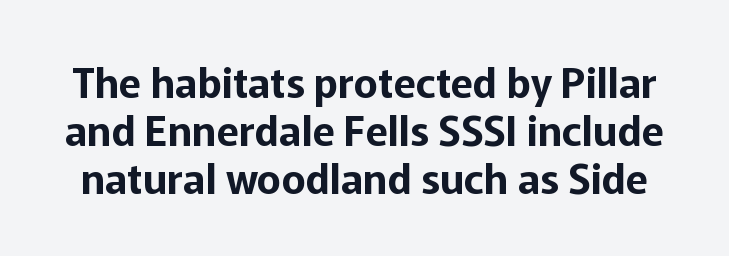
This sample has the flowing, uneven cadence of proportional lettering. Underline: absent. I'd call this a sans setting — the letters go barefoot. Standard letterfit; no display-style spreading of the glyphs.
